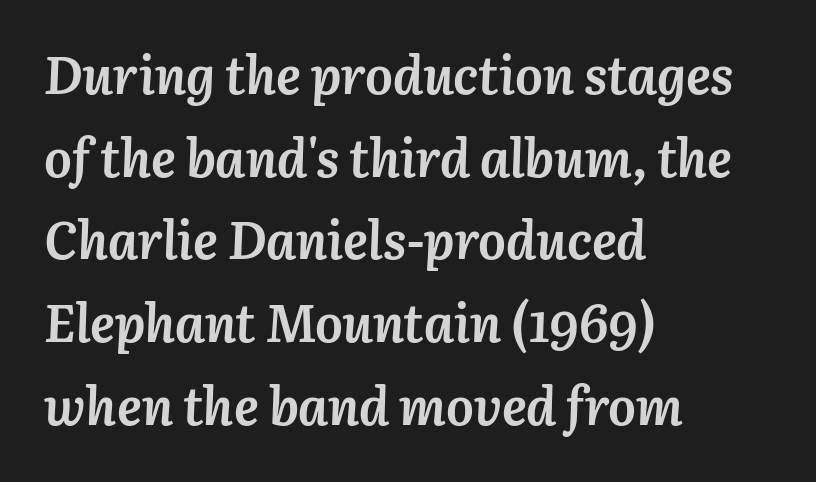
The image shows 52 px semibold type, italic (leaning right); set left-aligned, normal line spacing (1.59x), normal letter spacing, not underlined; medium stroke contrast and a medium x-height.
